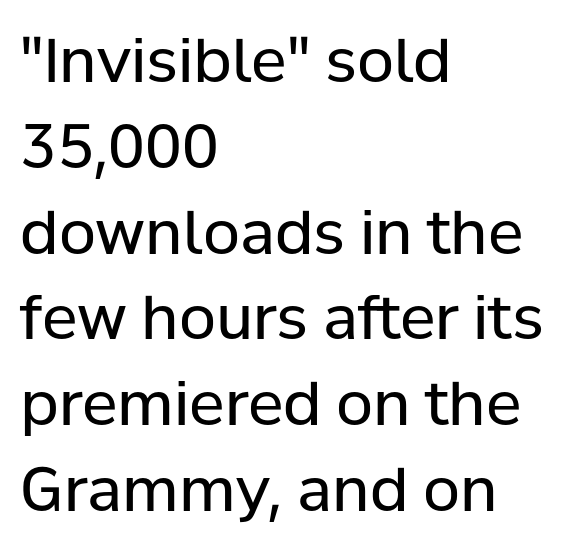
Q: Is the text bold? A: No.
Q: Is the text italic (slanted)? A: No, it is upright.
Q: Is the typeface a serif or a sans-serif typeface? A: Sans-serif.
Q: Is the text underlined? A: No.
Q: How is the paragraph aligned? A: Left-aligned.
Q: Is the spacing between letters normal or unusually wide? A: Normal.
Q: Is the spacing between lines tight, normal or loose? A: Normal.
Q: Width (condensed, normal, or wide)? A: Normal.
Q: Stroke contrast? A: Low.
Q: x-height? A: Medium.
Q: Monospaced? A: No.
